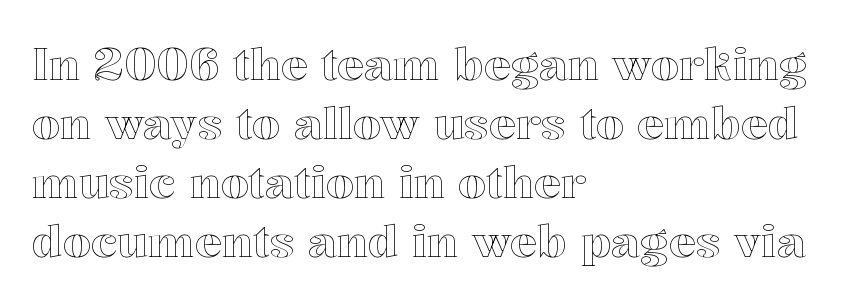
{"italic": "no", "width": "normal", "x_height": "medium", "monospaced": "no", "underline": "no", "align": "left", "line_spacing": "normal", "line_spacing_ratio": 1.31, "letter_spacing": "normal", "letter_spacing_em": 0.0, "glyph_px": 45}
